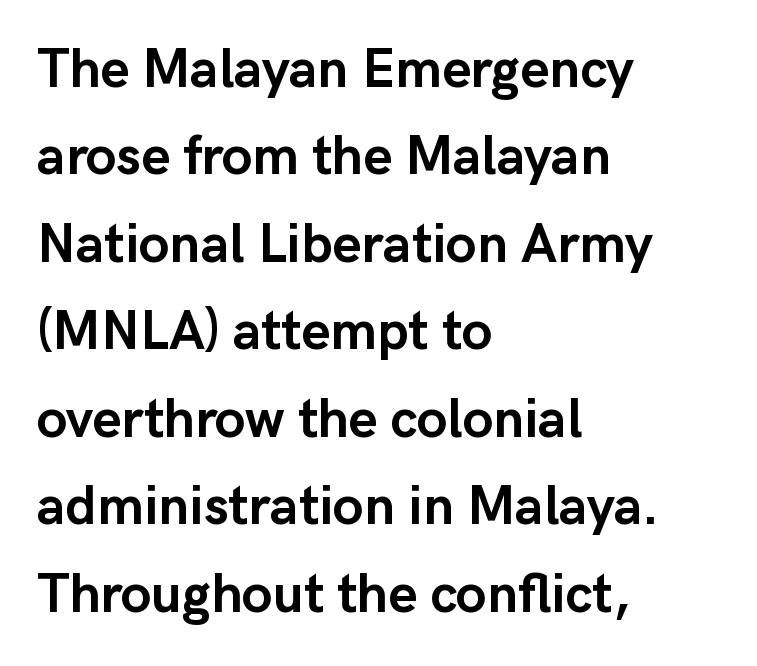
The image shows 55 px semibold sans-serif type, upright; set left-aligned, normal line spacing (1.59x), normal letter spacing, not underlined; low stroke contrast and a medium x-height.
